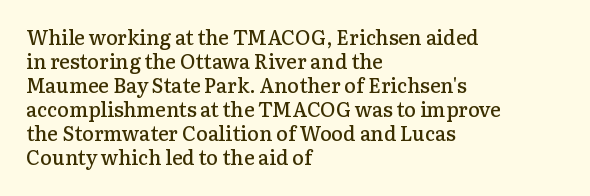
Q: Is the text bold? A: Semi-bold.
Q: Is the text italic (slanted)? A: No, it is upright.
Q: Is the text underlined? A: No.
Q: How is the paragraph aligned? A: Left-aligned.
Q: Is the spacing between letters normal or unusually wide? A: Normal.
